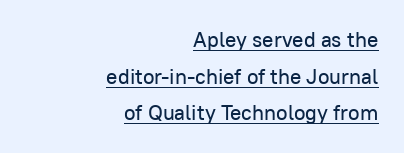
Is the letter spacing exaggerated? No — it looks like the ordinary default. Every word sits above its own underline. The rag falls on the left side of this text block. Vertical strokes here are truly vertical.
